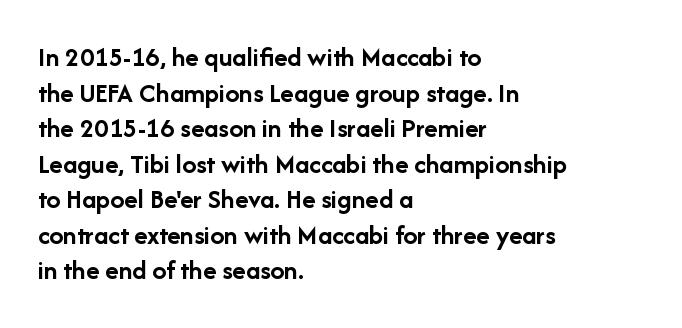
{"serif": "no", "italic": "no", "bold": "yes", "weight": "semibold", "width": "normal", "stroke_contrast": "low", "x_height": "medium", "monospaced": "no", "underline": "no", "align": "left", "line_spacing": "normal", "line_spacing_ratio": 1.27, "letter_spacing": "normal", "letter_spacing_em": 0.0, "glyph_px": 28}
